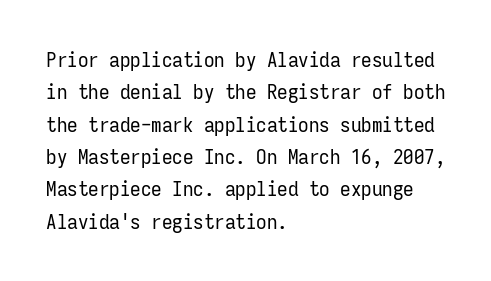
{"italic": "no", "bold": "no", "underline": "no", "align": "left", "line_spacing": "normal", "line_spacing_ratio": 1.54, "letter_spacing": "normal", "letter_spacing_em": 0.0, "glyph_px": 21}
